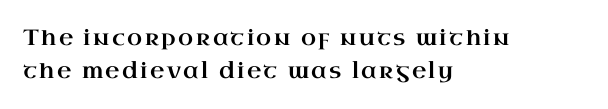
{"italic": "no", "underline": "no", "align": "left", "line_spacing": "normal", "line_spacing_ratio": 1.5, "glyph_px": 22}
